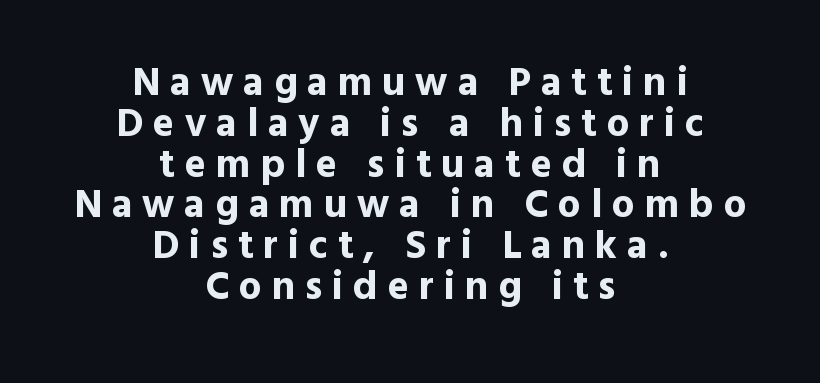
{"serif": "no", "italic": "no", "bold": "yes", "weight": "bold", "width": "normal", "x_height": "medium", "monospaced": "no", "underline": "no", "align": "center", "line_spacing": "tight", "line_spacing_ratio": 1.02, "letter_spacing": "wide", "letter_spacing_em": 0.25, "glyph_px": 40}
